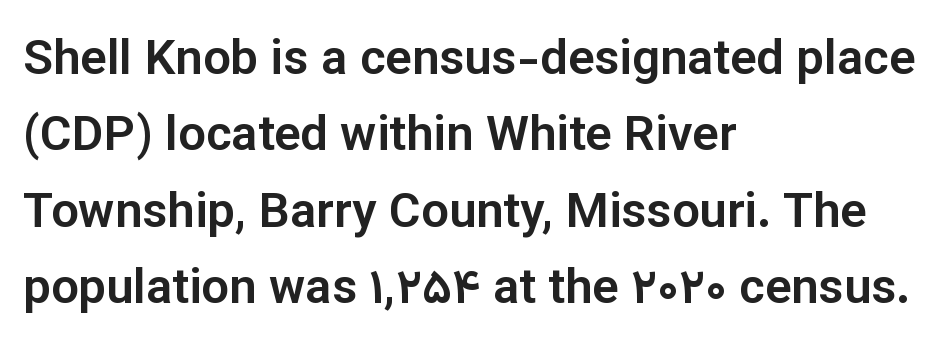
Q: Is the text italic (slanted)? A: No, it is upright.
Q: Is the typeface a serif or a sans-serif typeface? A: Sans-serif.
Q: Is the text underlined? A: No.
Q: How is the paragraph aligned? A: Left-aligned.
Q: Is the spacing between letters normal or unusually wide? A: Normal.
Q: Is the spacing between lines tight, normal or loose? A: Normal.
Q: Width (condensed, normal, or wide)? A: Normal.
Q: Stroke contrast? A: Low.
Q: x-height? A: Medium.
Q: Monospaced? A: No.
